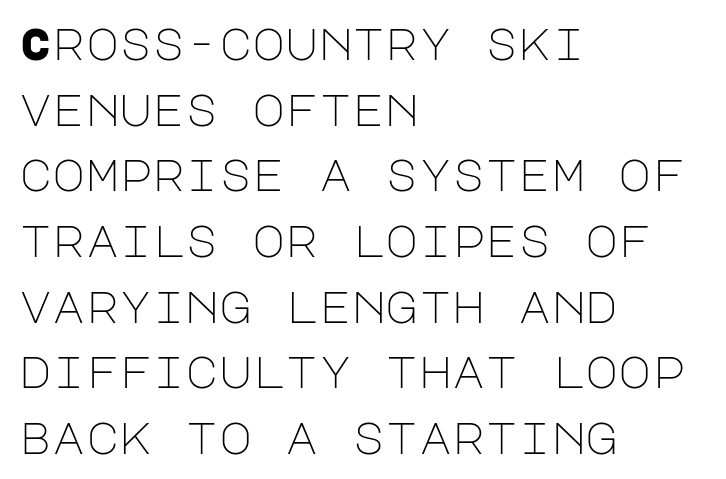
The image shows 45 px light sans-serif type, upright; set left-aligned, normal line spacing (1.46x), normal letter spacing, not underlined; low stroke contrast and a large x-height.
